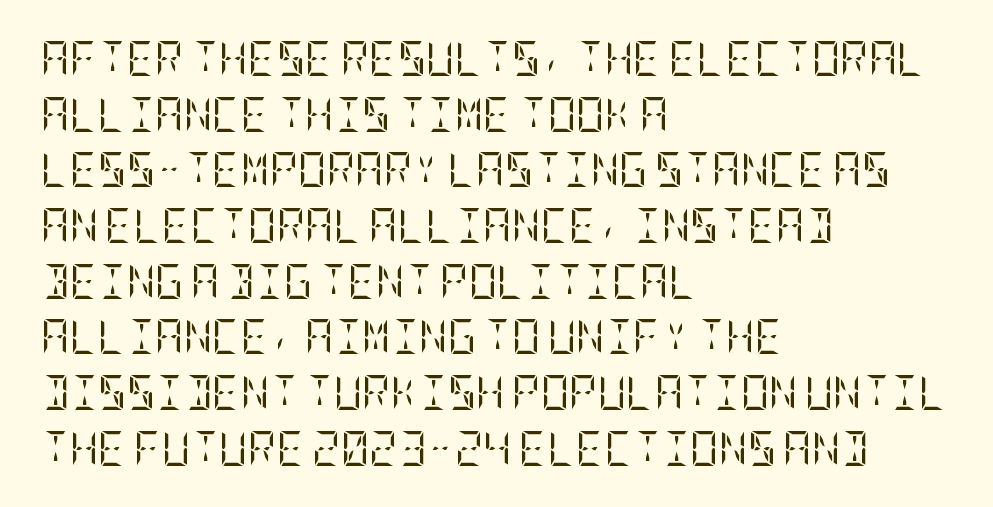
{"serif": "yes", "italic": "no", "bold": "no", "weight": "regular", "width": "condensed", "stroke_contrast": "low", "x_height": "large", "underline": "no", "align": "left", "line_spacing": "normal", "line_spacing_ratio": 1.59, "letter_spacing": "normal", "letter_spacing_em": 0.0, "glyph_px": 35}
